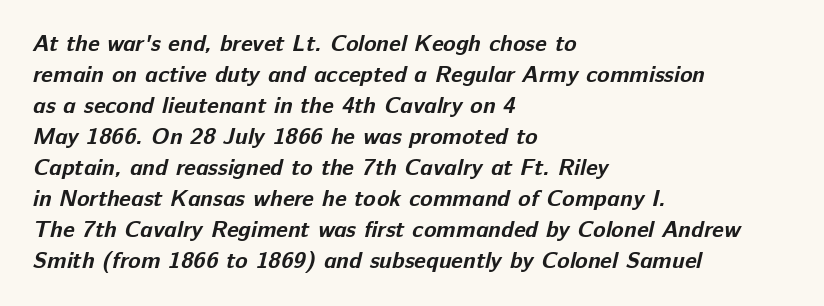
Q: Is the text bold? A: Yes.
Q: Is the text underlined? A: No.
Q: How is the paragraph aligned? A: Left-aligned.
Q: Is the spacing between letters normal or unusually wide? A: Normal.
Q: Is the spacing between lines tight, normal or loose? A: Normal.
